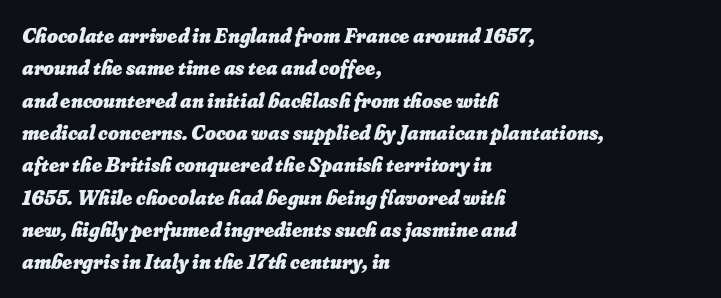
The passage shown stacks its lines at a standard gap. The line texture is even and compact thanks to regular tracking. The lines are quadded left. In terms of weight, the rendering is a true, heavy bold. The foot of each line stays bare and open.
